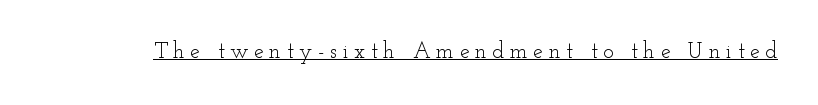
{"italic": "no", "bold": "no", "underline": "yes", "letter_spacing": "wide", "letter_spacing_em": 0.25, "glyph_px": 22}
